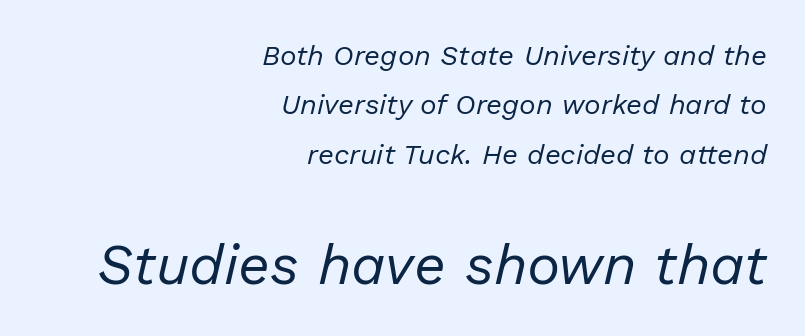
{"italic": "yes", "lean": "right", "slant_degrees": 13, "bold": "no", "weight": "regular", "width": "normal", "stroke_contrast": "low", "x_height": "medium", "monospaced": "no", "underline": "no", "align": "right", "line_spacing_ratio": 1.76, "letter_spacing": "normal", "letter_spacing_em": 0.0, "larger_block": "second", "size_ratio": 2.0, "glyph_px": 56}
